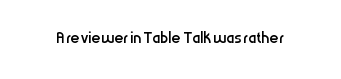
The image shows 22 px text type, upright; set normal letter spacing, not underlined.
